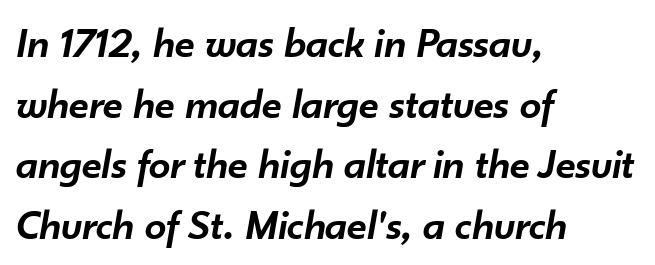
{"italic": "yes", "lean": "right", "slant_degrees": 10, "bold": "semi", "weight": "semibold", "width": "normal", "stroke_contrast": "low", "x_height": "small", "monospaced": "no", "underline": "no", "align": "left", "line_spacing": "normal", "line_spacing_ratio": 1.41, "letter_spacing": "normal", "letter_spacing_em": 0.0, "glyph_px": 43}
